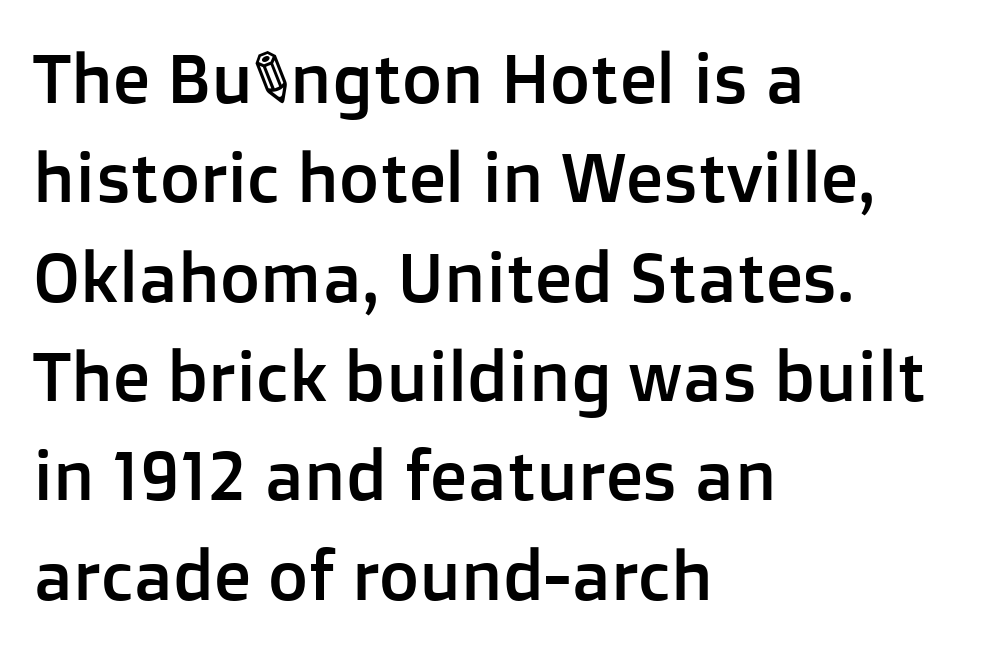
Q: Is the text italic (slanted)? A: No, it is upright.
Q: Is the typeface a serif or a sans-serif typeface? A: Sans-serif.
Q: Is the text underlined? A: No.
Q: How is the paragraph aligned? A: Left-aligned.
Q: Is the spacing between letters normal or unusually wide? A: Normal.
Q: Is the spacing between lines tight, normal or loose? A: Normal.
Q: Width (condensed, normal, or wide)? A: Normal.
Q: Stroke contrast? A: Low.
Q: x-height? A: Medium.
Q: Monospaced? A: No.
